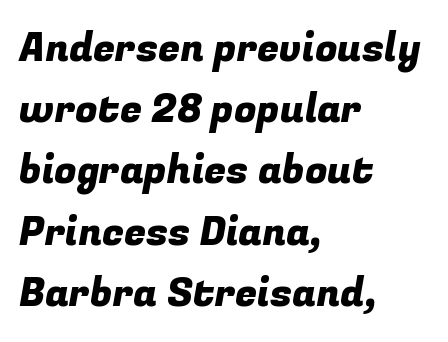
The image shows 40 px sans-serif type; set left-aligned, normal line spacing (1.53x), normal letter spacing, not underlined; low stroke contrast and a medium x-height.
